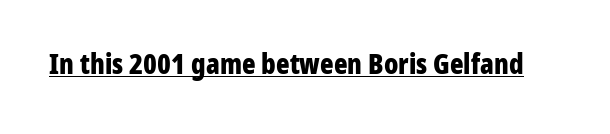
Q: Is the text bold? A: Yes.
Q: Is the text italic (slanted)? A: No, it is upright.
Q: Is the typeface a serif or a sans-serif typeface? A: Sans-serif.
Q: Is the text underlined? A: Yes.
Q: Is the spacing between letters normal or unusually wide? A: Normal.
Q: Width (condensed, normal, or wide)? A: Condensed.
Q: Stroke contrast? A: Low.
Q: x-height? A: Medium.
Q: Monospaced? A: No.
